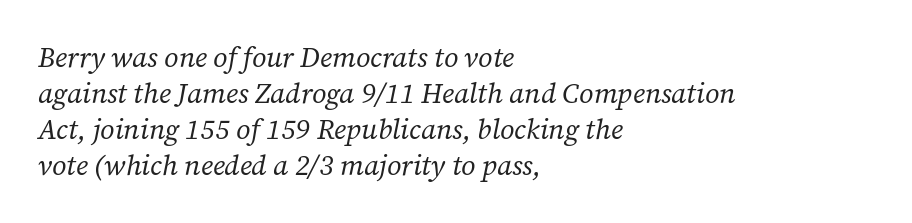
These lines are rendered in a variable-pitch font. Style check: oblique. These lines keep a tight, regular rhythm from letter to letter. The foot of each line stays bare and open.
